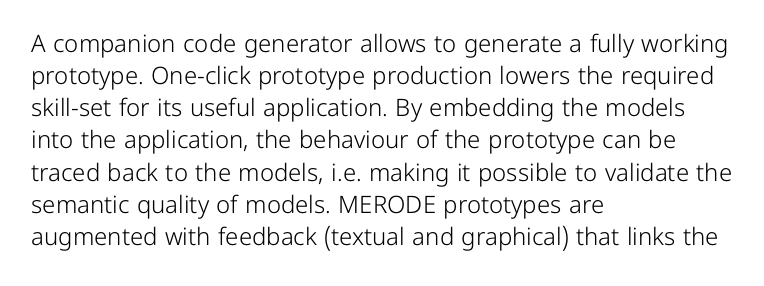
The strip under each line holds only bare page. You could call the tracking neutral — neither tight nor loose. Where is the straight margin? On the left. Upright lettering throughout. The weight tops out at a normal text grade.
